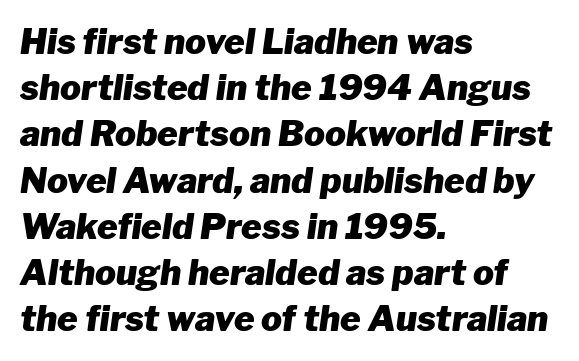
The image shows 35 px heavy type, italic (leaning right); set left-aligned, normal line spacing (1.32x), normal letter spacing, not underlined; low stroke contrast and a medium x-height.
